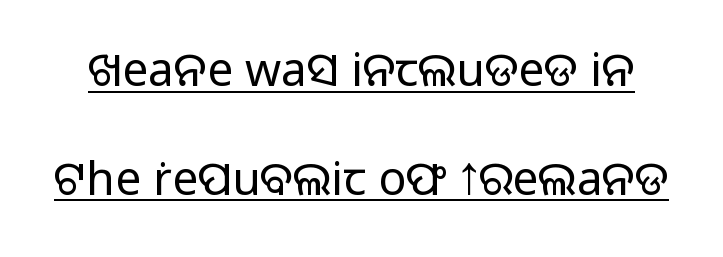
The image shows 46 px light sans-serif type, upright; set loose line spacing (2.36x), normal letter spacing, underlined; low stroke contrast and a medium x-height.
